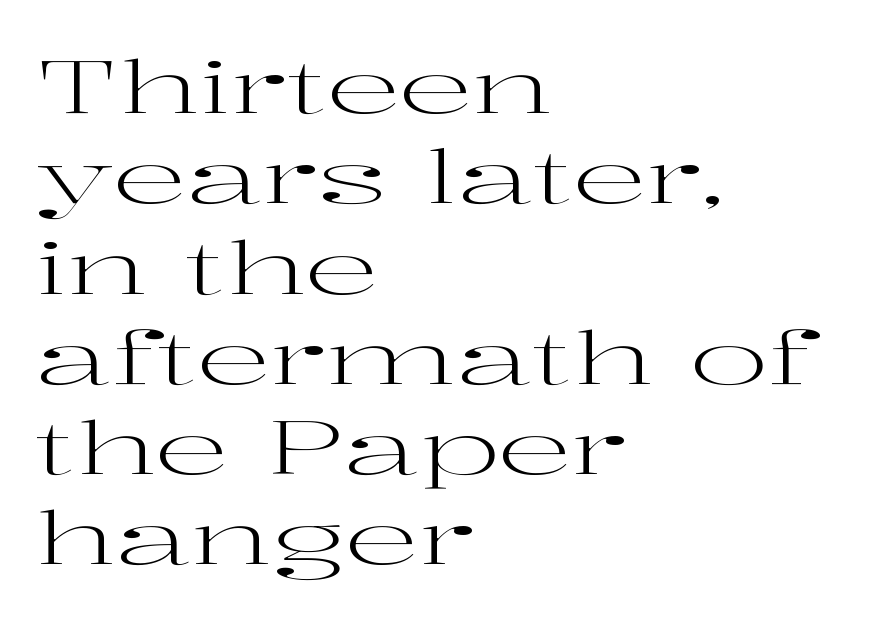
Q: Is the text bold? A: No.
Q: Is the text italic (slanted)? A: No, it is upright.
Q: Is the typeface a serif or a sans-serif typeface? A: Serif.
Q: Is the text underlined? A: No.
Q: How is the paragraph aligned? A: Left-aligned.
Q: Is the spacing between letters normal or unusually wide? A: Normal.
Q: Width (condensed, normal, or wide)? A: Wide.
Q: Stroke contrast? A: High.
Q: x-height? A: Medium.
Q: Monospaced? A: No.
